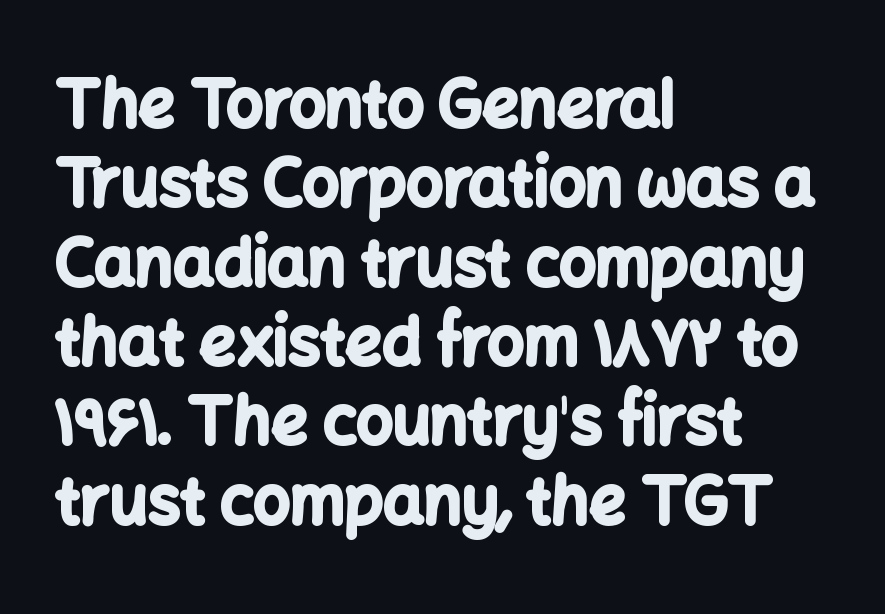
Q: Is the text bold? A: Yes.
Q: Is the text italic (slanted)? A: No, it is upright.
Q: Is the typeface a serif or a sans-serif typeface? A: Sans-serif.
Q: Is the text underlined? A: No.
Q: How is the paragraph aligned? A: Left-aligned.
Q: Is the spacing between letters normal or unusually wide? A: Normal.
Q: Width (condensed, normal, or wide)? A: Normal.
Q: Stroke contrast? A: Low.
Q: x-height? A: Medium.
Q: Monospaced? A: No.
